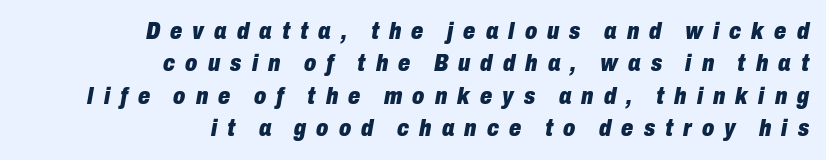
{"italic": "yes", "lean": "right", "slant_degrees": 10, "bold": "yes", "underline": "no", "align": "right", "line_spacing": "normal", "line_spacing_ratio": 1.35, "letter_spacing": "wide", "letter_spacing_em": 0.42, "glyph_px": 24}
